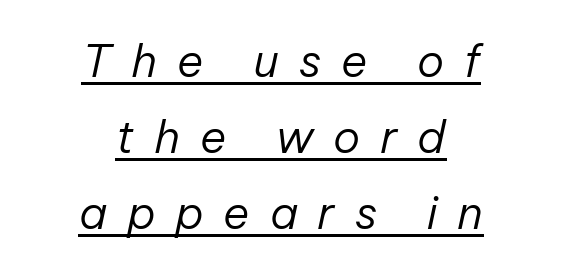
The image shows 45 px regular-weight type, italic (leaning right); set centered, normal line spacing (1.69x), unusually wide letter spacing (+0.44 em), underlined; low stroke contrast and a medium x-height.
